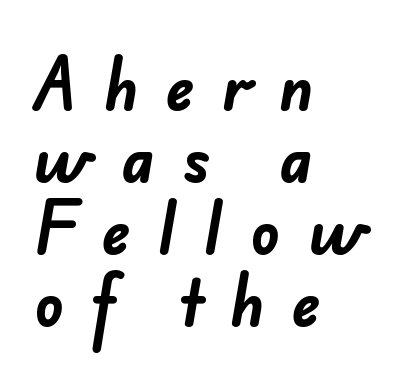
The image shows 60 px bold sans-serif type; set left-aligned, line spacing 1.2x, unusually wide letter spacing (+0.47 em), not underlined; low stroke contrast and a small x-height.
